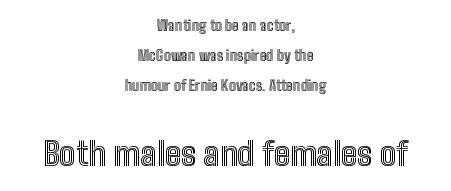
The image shows 33 px condensed type, upright; set centered, loose line spacing (2.13x), normal letter spacing, not underlined; the second (bottom) block is 2.36x larger; a medium x-height.
